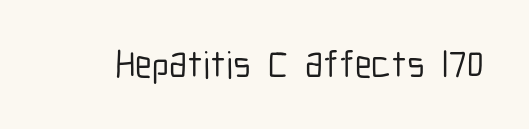
The image shows 38 px condensed sans-serif type, upright; set normal letter spacing, not underlined; low stroke contrast and a medium x-height.
